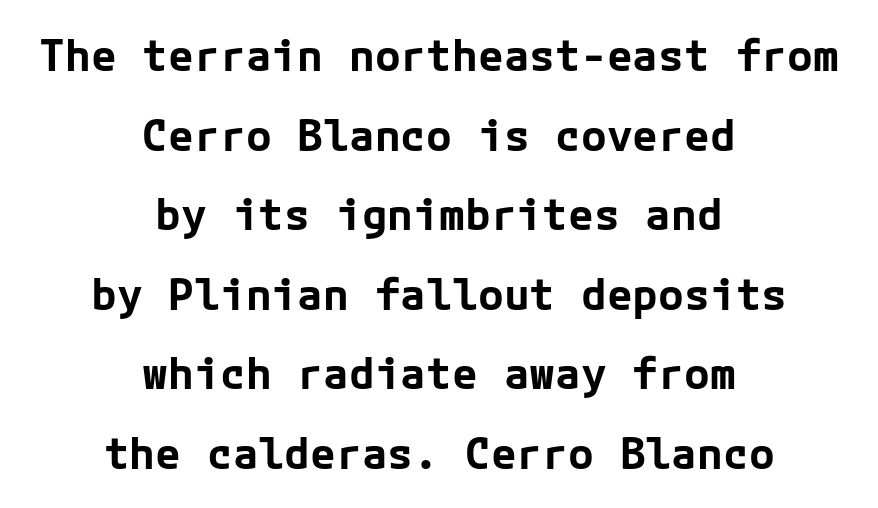
{"serif": "no", "italic": "no", "bold": "yes", "weight": "bold", "width": "normal", "stroke_contrast": "low", "x_height": "medium", "underline": "no", "align": "center", "line_spacing_ratio": 1.85, "letter_spacing": "normal", "letter_spacing_em": 0.0, "glyph_px": 43}
